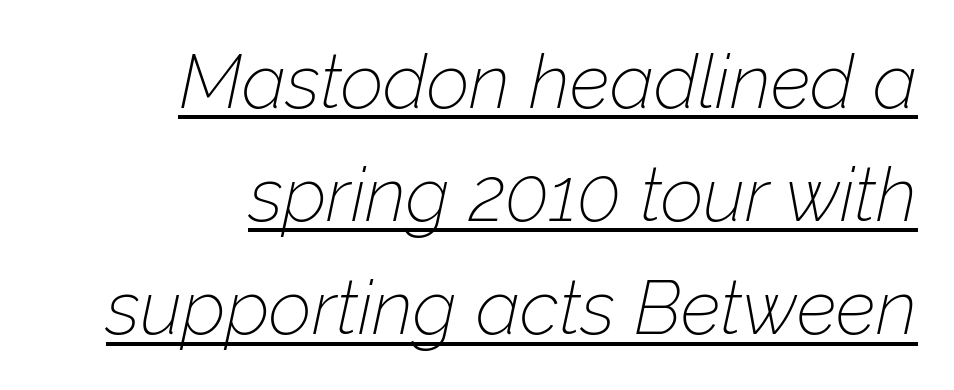
Alignment: flush right. The designer left line spacing at the default. The glyphs look as if they've been sheared to an angle. A continuous stroke trails under the words, as in a hyperlink. Caption: standard tracking, unaltered. Think standard paragraph weight, or any step lighter than that.
